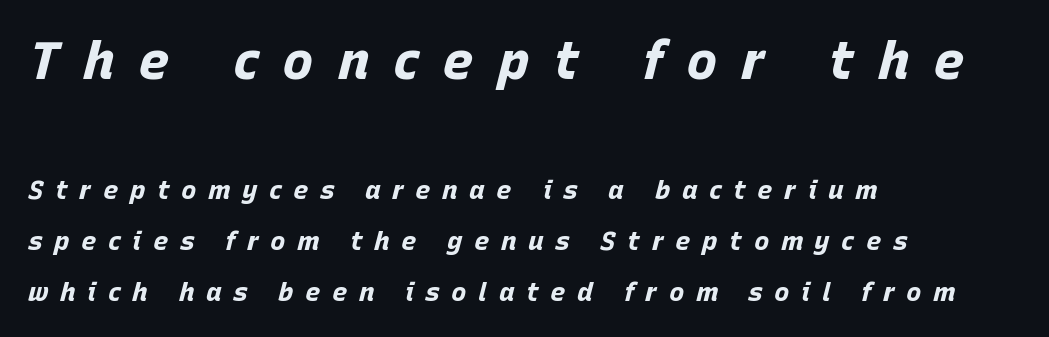
This sample uses expanded letter spacing, leaving extra air between glyphs. Leading: increased. The rendering uses natural spacing where letterforms have individual widths. The specimen reads as italic at a glance. The baseline area is clear.
